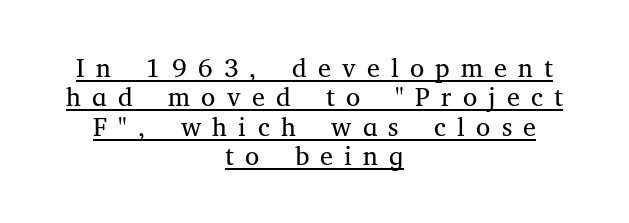
Q: Is the text bold? A: No.
Q: Is the text italic (slanted)? A: No, it is upright.
Q: Is the text underlined? A: Yes.
Q: How is the paragraph aligned? A: Centered.
Q: Is the spacing between letters normal or unusually wide? A: Unusually wide.
Q: Is the spacing between lines tight, normal or loose? A: Tight.
